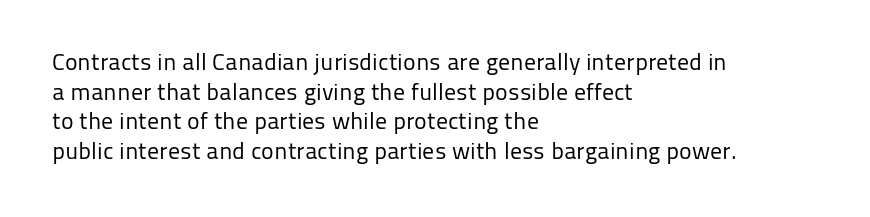
{"italic": "no", "bold": "no", "underline": "no", "align": "left", "line_spacing_ratio": 1.23, "letter_spacing": "normal", "letter_spacing_em": 0.0, "glyph_px": 24}
